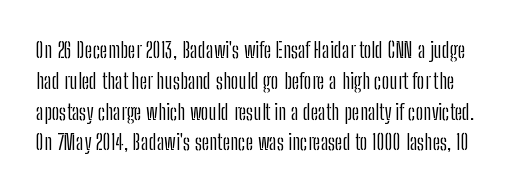
{"italic": "no", "bold": "no", "underline": "no", "line_spacing": "normal", "line_spacing_ratio": 1.4, "letter_spacing": "normal", "letter_spacing_em": 0.0, "glyph_px": 22}
